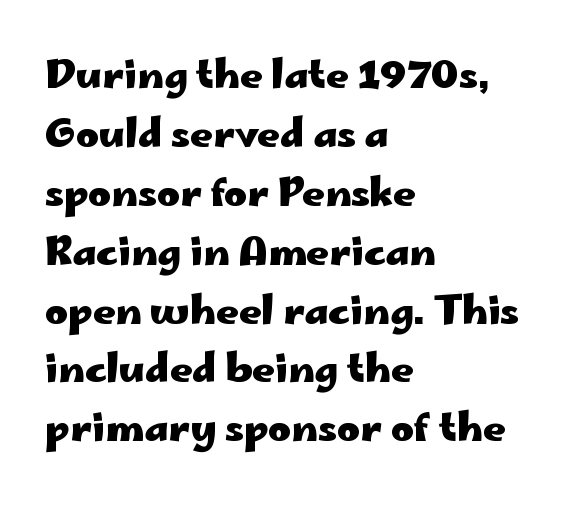
The image shows 39 px heavy, wide sans-serif type, upright; set left-aligned, normal line spacing (1.51x), normal letter spacing, not underlined; low stroke contrast and a small x-height.
